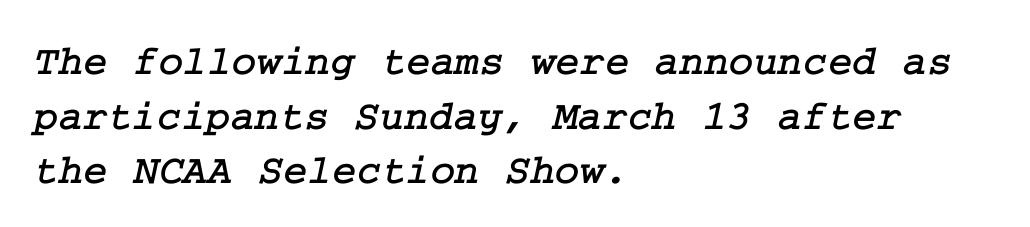
Q: Is the typeface a serif or a sans-serif typeface? A: Serif.
Q: Is the text underlined? A: No.
Q: How is the paragraph aligned? A: Left-aligned.
Q: Is the spacing between letters normal or unusually wide? A: Normal.
Q: Is the spacing between lines tight, normal or loose? A: Normal.
Q: Width (condensed, normal, or wide)? A: Normal.
Q: Stroke contrast? A: Low.
Q: x-height? A: Medium.
